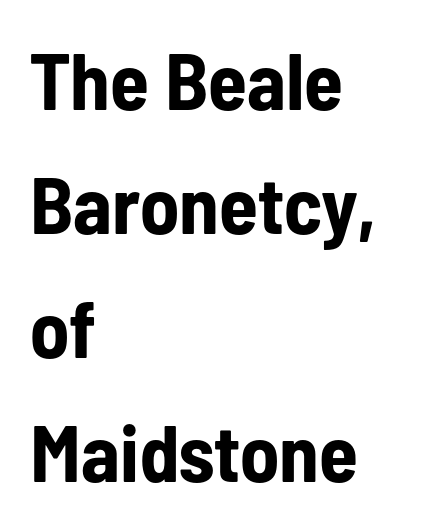
The image shows 80 px bold, condensed sans-serif type, upright; set left-aligned, normal line spacing (1.55x), normal letter spacing, not underlined; low stroke contrast and a medium x-height.
